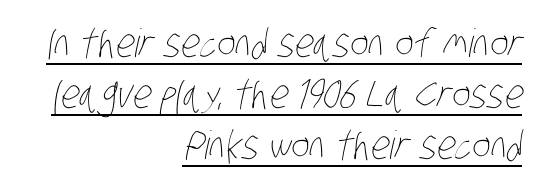
{"bold": "no", "weight": "thin", "width": "condensed", "stroke_contrast": "low", "x_height": "large", "monospaced": "no", "underline": "yes", "align": "right", "line_spacing": "normal", "line_spacing_ratio": 1.31, "letter_spacing": "normal", "letter_spacing_em": 0.0, "glyph_px": 39}
